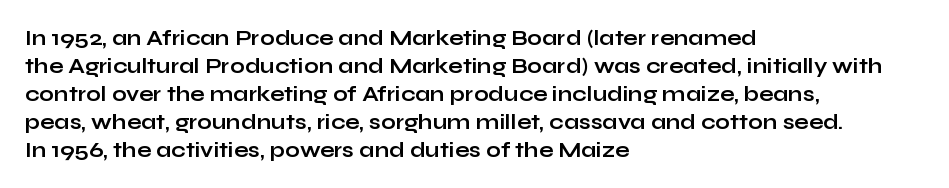
The image shows 21 px bold type, upright; set left-aligned, normal line spacing (1.33x), normal letter spacing, not underlined.
